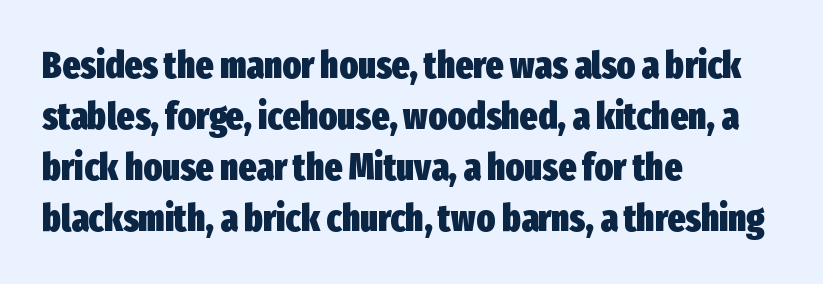
Q: Is the text bold? A: Yes.
Q: Is the text italic (slanted)? A: No, it is upright.
Q: Is the typeface a serif or a sans-serif typeface? A: Sans-serif.
Q: Is the text underlined? A: No.
Q: How is the paragraph aligned? A: Left-aligned.
Q: Is the spacing between letters normal or unusually wide? A: Normal.
Q: Is the spacing between lines tight, normal or loose? A: Normal.
Q: Width (condensed, normal, or wide)? A: Condensed.
Q: Stroke contrast? A: Low.
Q: x-height? A: Medium.
Q: Monospaced? A: No.
